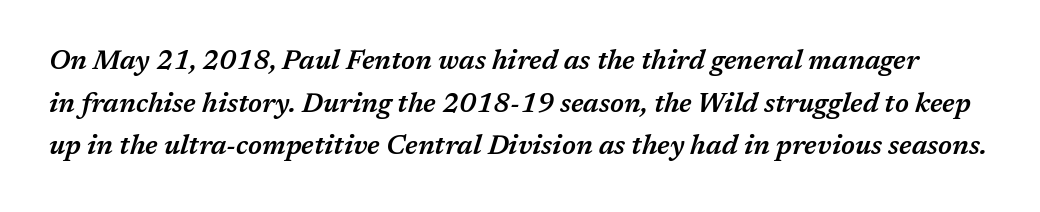
The image shows 27 px text type, italic (leaning right); set normal line spacing (1.58x), normal letter spacing, not underlined.
